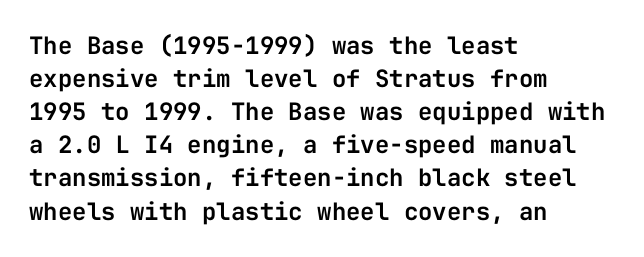
{"italic": "no", "underline": "no", "align": "left", "line_spacing": "normal", "line_spacing_ratio": 1.38, "letter_spacing": "normal", "letter_spacing_em": 0.0, "glyph_px": 24}
